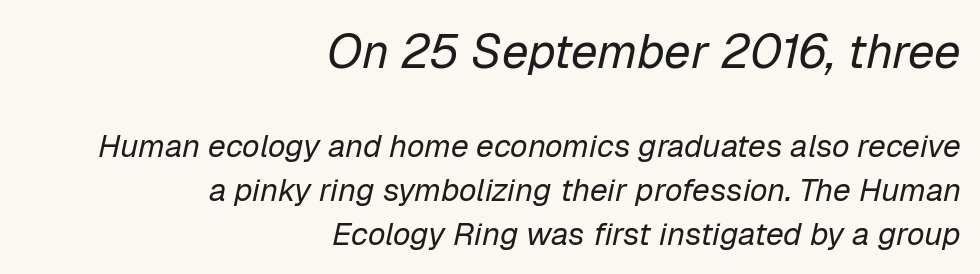
Q: Is the text bold? A: No.
Q: Is the text italic (slanted)? A: Yes, it leans right by about 12 degrees.
Q: Is the text underlined? A: No.
Q: How is the paragraph aligned? A: Right-aligned.
Q: Is the spacing between letters normal or unusually wide? A: Normal.
Q: Is the spacing between lines tight, normal or loose? A: Normal.
Q: Which block of text is set in a larger size, the first (top) or the second (bottom)? A: The first (top) one.
Q: Width (condensed, normal, or wide)? A: Normal.
Q: Stroke contrast? A: Low.
Q: x-height? A: Medium.
Q: Monospaced? A: No.
